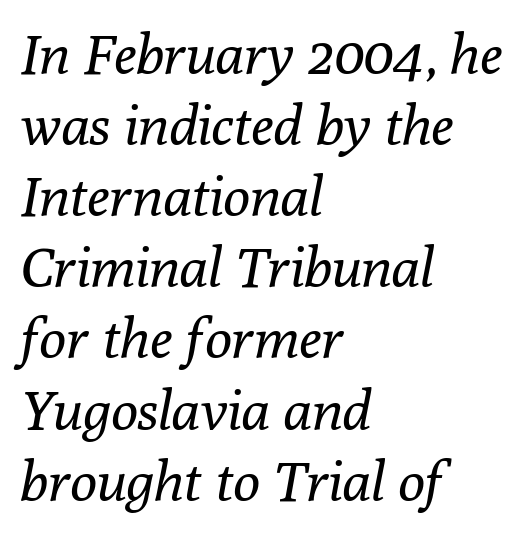
Q: Is the text bold? A: No.
Q: Is the text italic (slanted)? A: Yes, it leans right by about 10 degrees.
Q: Is the typeface a serif or a sans-serif typeface? A: Serif.
Q: Is the text underlined? A: No.
Q: How is the paragraph aligned? A: Left-aligned.
Q: Is the spacing between letters normal or unusually wide? A: Normal.
Q: Is the spacing between lines tight, normal or loose? A: Normal.
Q: Width (condensed, normal, or wide)? A: Normal.
Q: Stroke contrast? A: Low.
Q: x-height? A: Medium.
Q: Monospaced? A: No.
